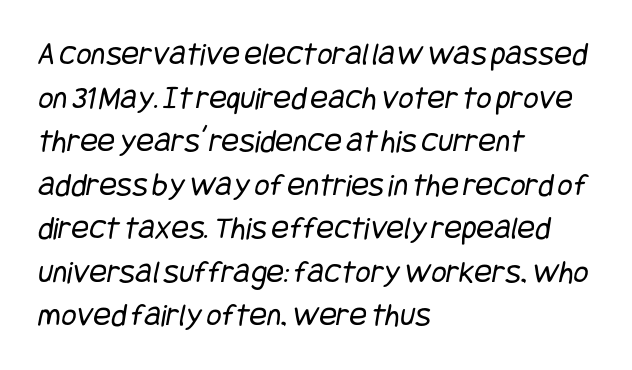
The image shows 33 px regular-weight, condensed sans-serif type; set left-aligned, normal line spacing (1.32x), normal letter spacing, not underlined; low stroke contrast and a large x-height.
